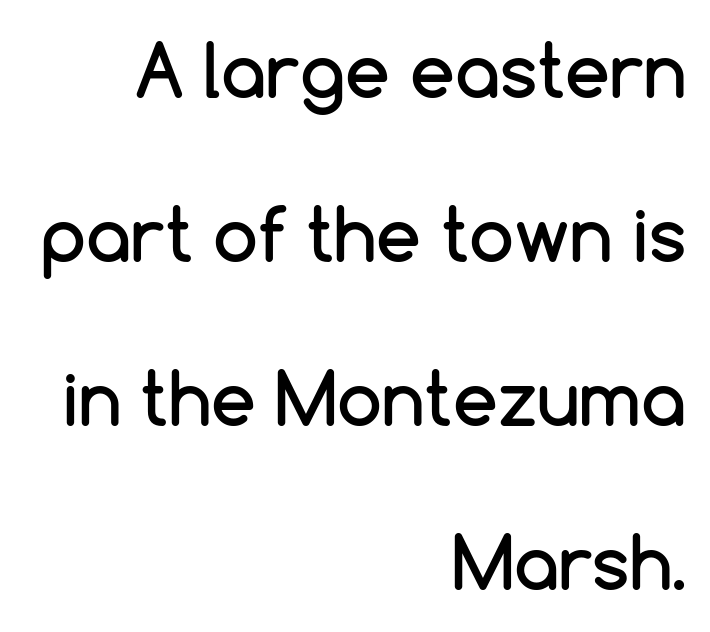
The specimen omits any rule beneath the text block's lines. The letters advance in unequal steps, a hallmark of proportional type. The passage shown is typeset with a sans-serif family. The lines are quadded right.
